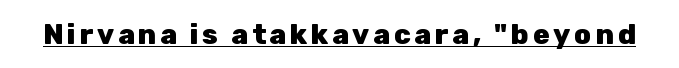
The image shows 28 px heavy sans-serif type, upright; set underlined; low stroke contrast and a medium x-height.
